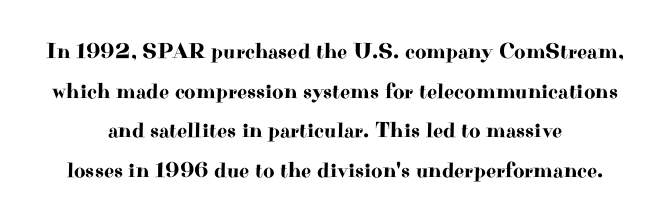
The image shows 22 px text type, upright; set centered, line spacing 1.8x, normal letter spacing, not underlined.
